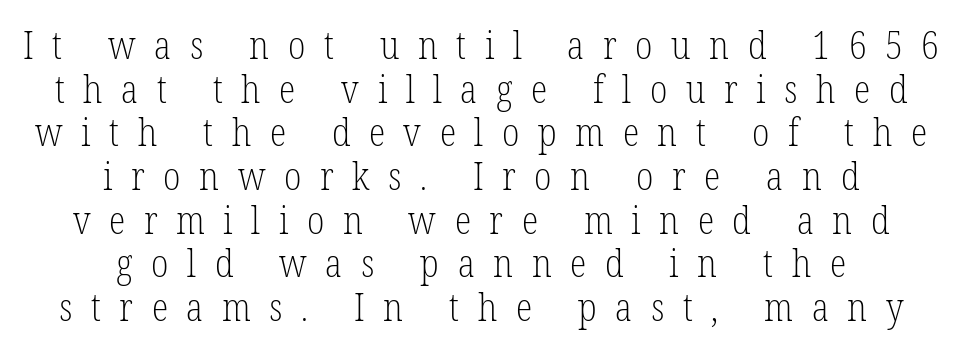
Type style note: has serifs. The strokes carry an ordinary text weight at most. Notice how the stems are strictly vertical — no italics here. Leading is clearly below the norm, producing a dense column. Honestly, the letter spacing is so wide it's the main thing you notice.
